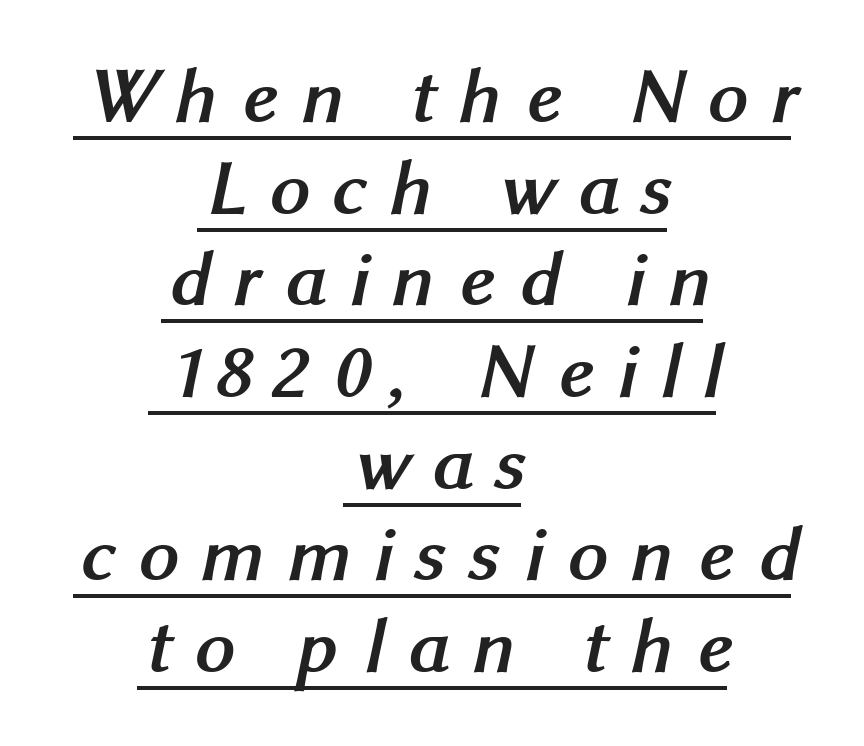
The image shows 79 px semibold sans-serif type; set centered, line spacing 1.16x, unusually wide letter spacing (+0.29 em), underlined; medium stroke contrast and a medium x-height.
